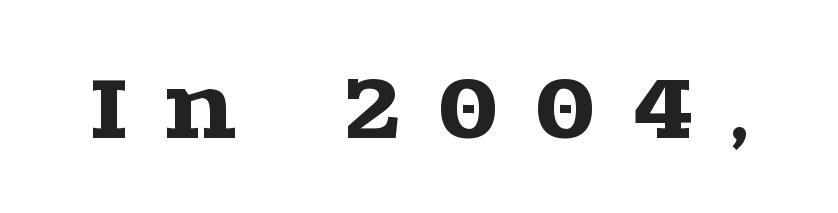
The image shows 80 px wide serif type, upright; set unusually wide letter spacing (+0.49 em), not underlined; a large x-height.
